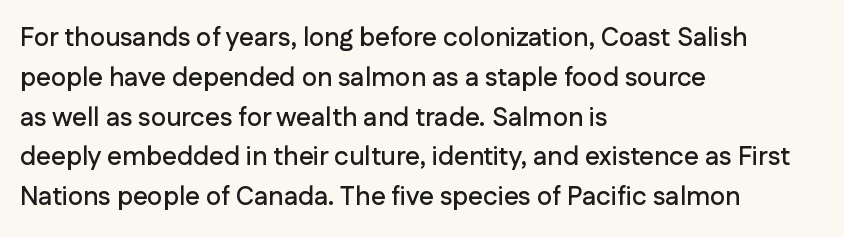
How would I describe the line gaps? Plain and ordinary. Does extra space separate the letters? No, they use regular spacing. These lines stack with their left ends in a neat column. Underlining? Definitely not there. Quick note: not italic, upright.
